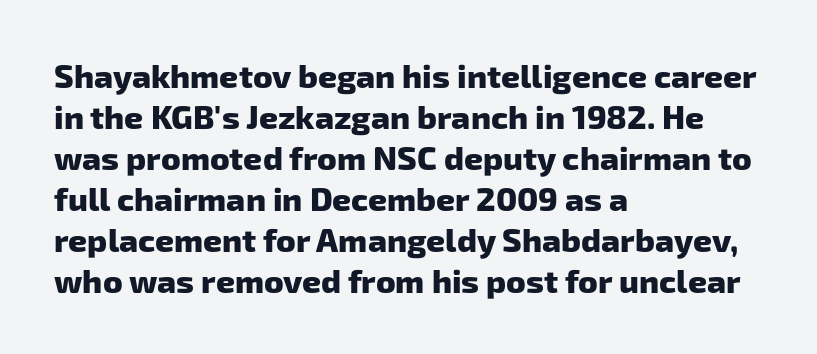
Q: Is the text bold? A: Yes.
Q: Is the typeface a serif or a sans-serif typeface? A: Sans-serif.
Q: Is the text underlined? A: No.
Q: How is the paragraph aligned? A: Left-aligned.
Q: Is the spacing between letters normal or unusually wide? A: Normal.
Q: Width (condensed, normal, or wide)? A: Normal.
Q: Stroke contrast? A: Low.
Q: x-height? A: Medium.
Q: Monospaced? A: No.
